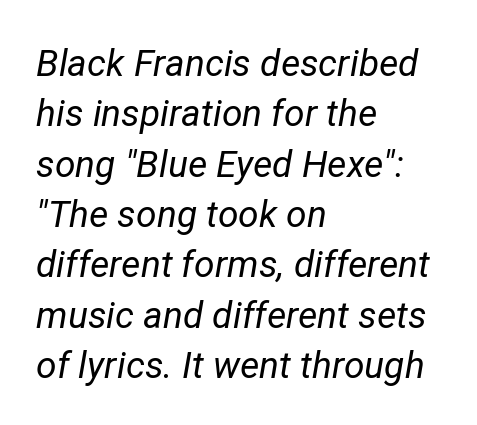
The image shows 37 px regular-weight type, italic (leaning right); set left-aligned, normal line spacing (1.36x), normal letter spacing, not underlined; low stroke contrast and a medium x-height.
